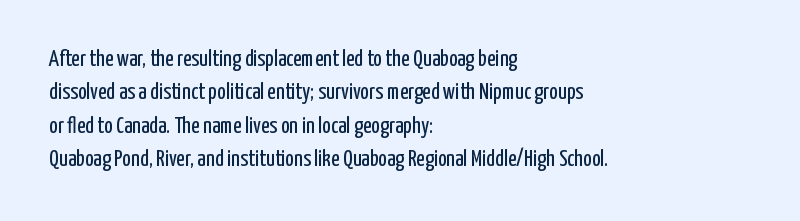
The image shows 23 px text type, upright; set left-aligned, normal line spacing (1.45x), normal letter spacing, not underlined.
